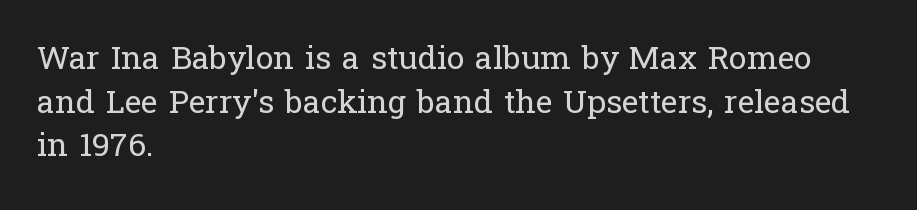
Font category for this specimen: serif. This reads as an unemphasized weight, regular at the heaviest. This rendering features lettering with no underline. The passage shown has conventional tracking throughout. Every stem runs plumb, perpendicular to the baseline.
